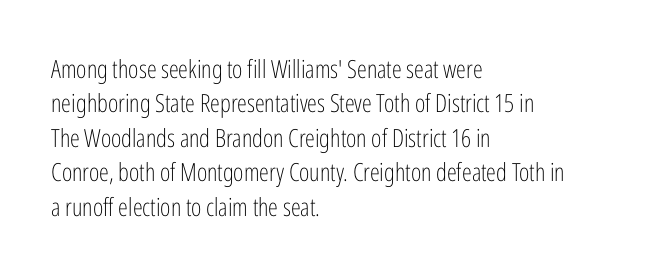
Spacing between characters is what you'd get straight out of the box. The passage shown is not underscored anywhere. The lines in this sample share a left origin and differ only in where they stop. The lines sit at an ordinary, default distance from one another. Is the type heavy? It reads as light-to-regular instead.
